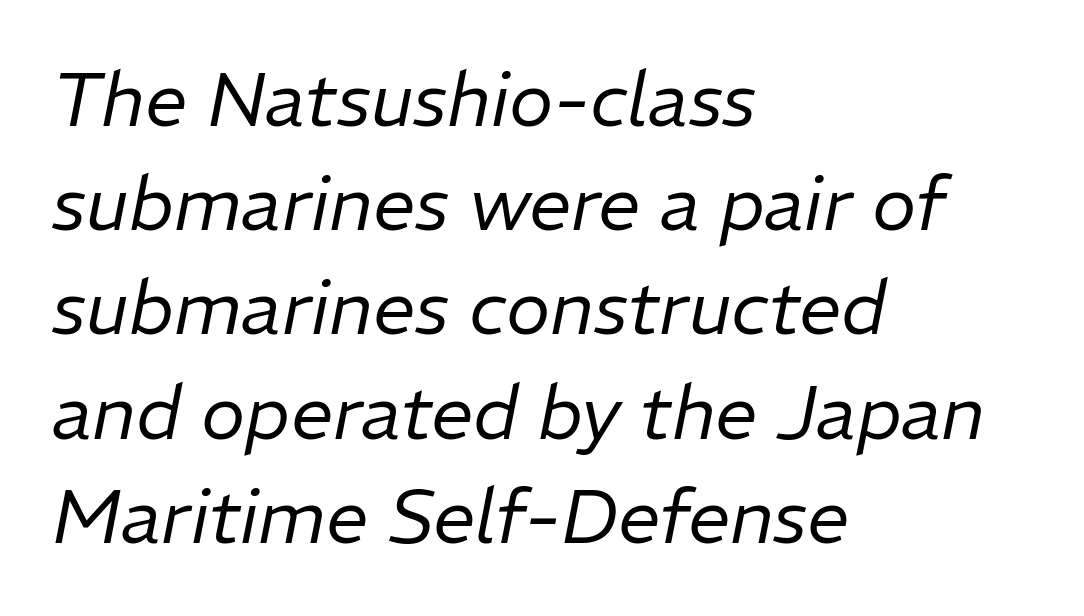
The image shows 75 px regular-weight type, italic (leaning right); set left-aligned, normal line spacing (1.39x), normal letter spacing, not underlined; low stroke contrast and a medium x-height.
